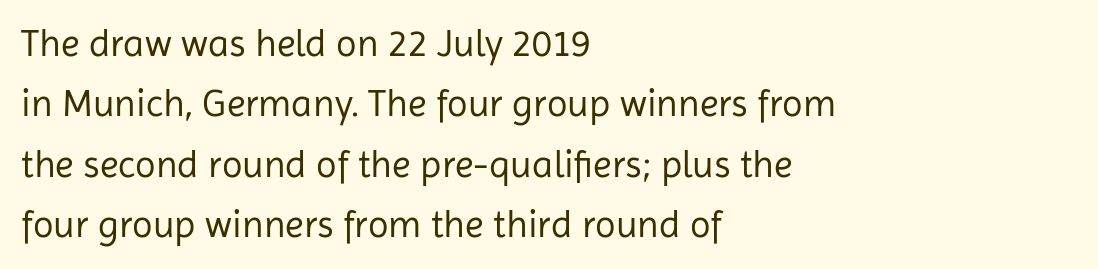
The image shows 38 px regular-weight sans-serif type, upright; set left-aligned, normal line spacing (1.59x), normal letter spacing, not underlined; low stroke contrast and a medium x-height.
